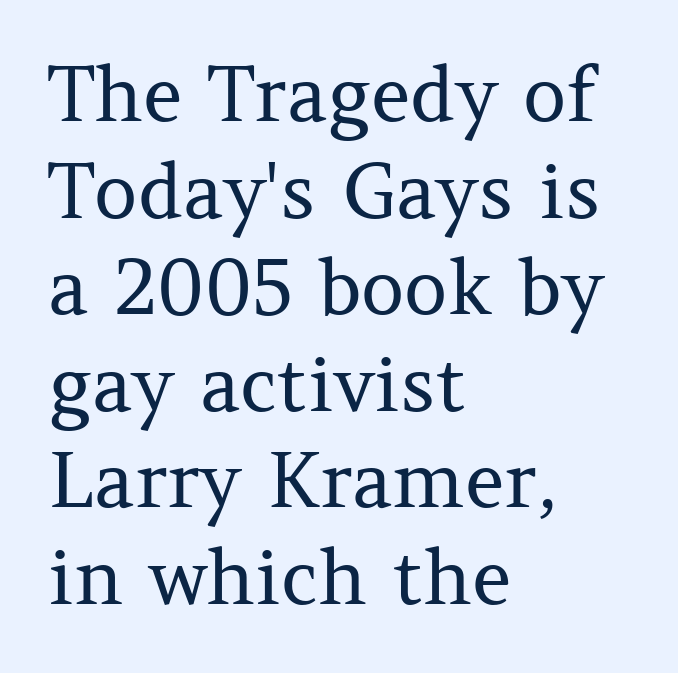
{"serif": "yes", "italic": "no", "bold": "no", "weight": "regular", "width": "normal", "stroke_contrast": "medium", "x_height": "medium", "monospaced": "no", "underline": "no", "align": "left", "line_spacing": "normal", "line_spacing_ratio": 1.27, "letter_spacing": "normal", "letter_spacing_em": 0.0, "glyph_px": 76}
